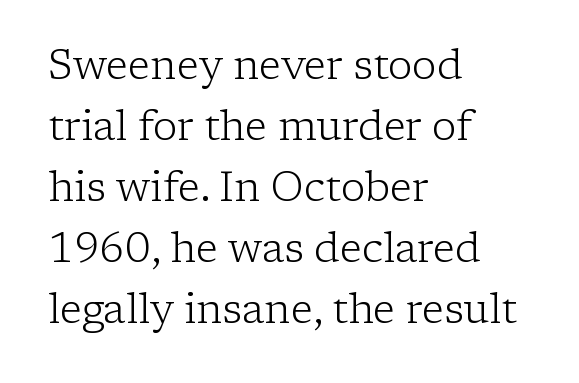
{"serif": "yes", "italic": "no", "bold": "no", "weight": "light", "width": "normal", "stroke_contrast": "low", "x_height": "medium", "monospaced": "no", "underline": "no", "align": "left", "line_spacing": "normal", "line_spacing_ratio": 1.49, "letter_spacing": "normal", "letter_spacing_em": 0.0, "glyph_px": 41}
